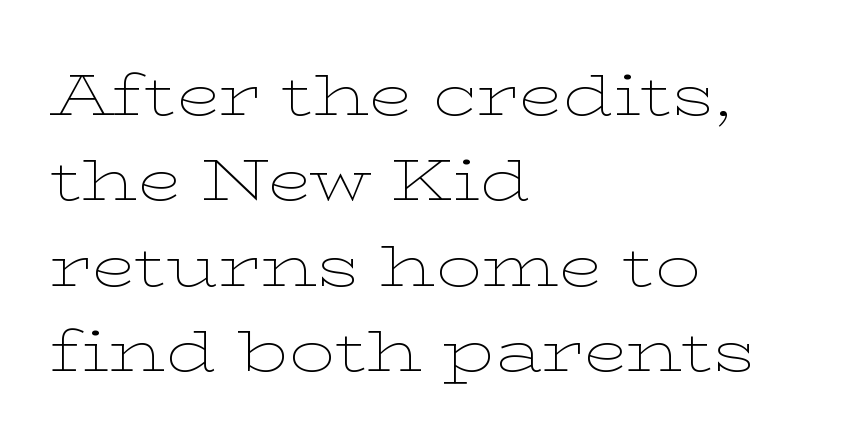
Q: Is the text bold? A: No.
Q: Is the text italic (slanted)? A: No, it is upright.
Q: Is the typeface a serif or a sans-serif typeface? A: Serif.
Q: Is the text underlined? A: No.
Q: How is the paragraph aligned? A: Left-aligned.
Q: Is the spacing between letters normal or unusually wide? A: Normal.
Q: Is the spacing between lines tight, normal or loose? A: Normal.
Q: Width (condensed, normal, or wide)? A: Wide.
Q: Stroke contrast? A: Low.
Q: x-height? A: Medium.
Q: Monospaced? A: No.
